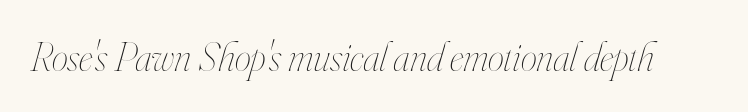
{"italic": "yes", "lean": "right", "slant_degrees": 16, "bold": "no", "weight": "thin", "width": "condensed", "stroke_contrast": "high", "x_height": "small", "monospaced": "no", "underline": "no", "letter_spacing": "normal", "letter_spacing_em": 0.0, "glyph_px": 41}
